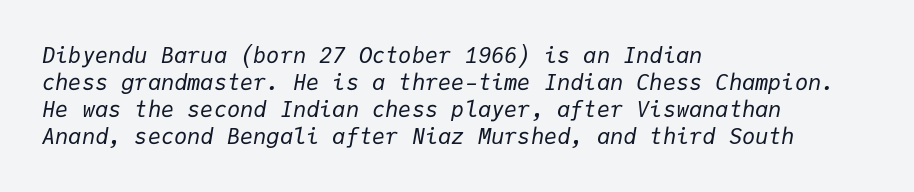
Summary of weight: not heavy and not bold. The tracking reads as untouched default to a designer's eye. No word sits above an underline. Every row of glyphs begins at an identical x-position on the left.
